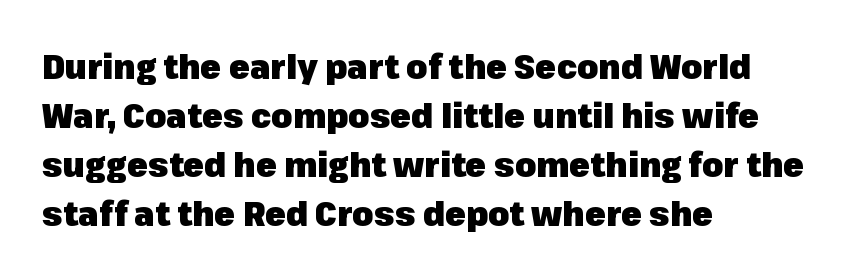
The image shows 34 px heavy sans-serif type, upright; set left-aligned, normal line spacing (1.44x), normal letter spacing, not underlined; low stroke contrast and a medium x-height.
